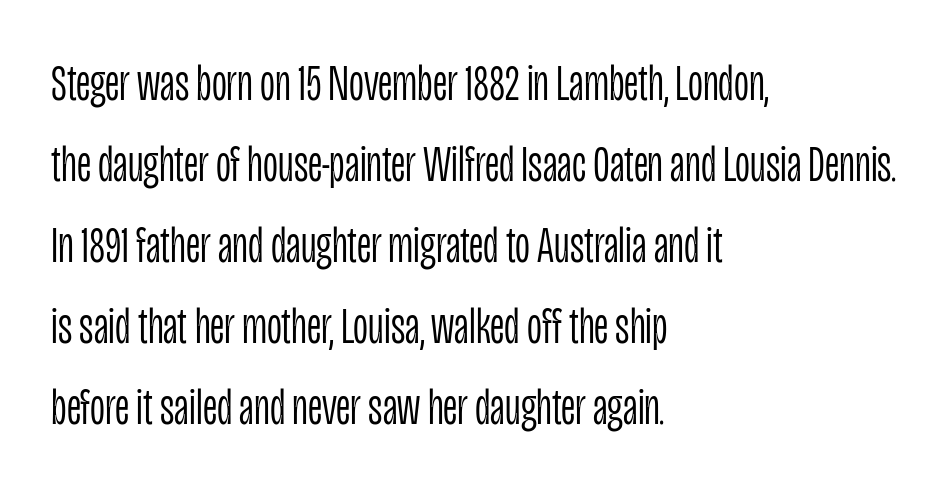
The image shows 52 px light, condensed sans-serif type, upright; set left-aligned, normal line spacing (1.56x), normal letter spacing, not underlined; low stroke contrast and a large x-height.
